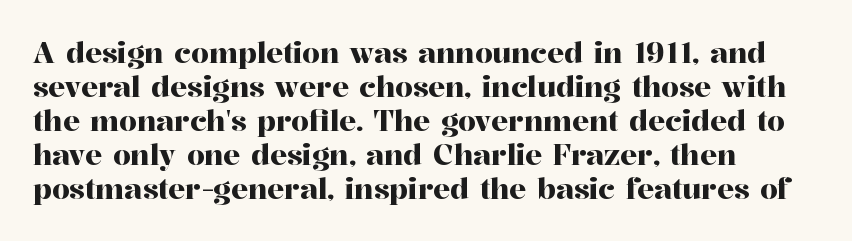
The lettering holds an erect, upright posture throughout. Glyph-to-glyph distance matches everyday printed text. The space directly below the letters is spotless. All the whitespace from short lines collects on the right.
